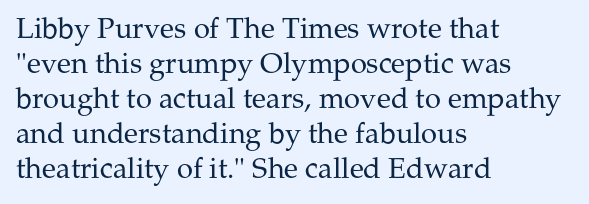
Q: Is the text bold? A: No.
Q: Is the text italic (slanted)? A: No, it is upright.
Q: Is the typeface a serif or a sans-serif typeface? A: Serif.
Q: Is the text underlined? A: No.
Q: How is the paragraph aligned? A: Left-aligned.
Q: Is the spacing between letters normal or unusually wide? A: Normal.
Q: Width (condensed, normal, or wide)? A: Normal.
Q: Stroke contrast? A: Medium.
Q: x-height? A: Medium.
Q: Monospaced? A: No.
